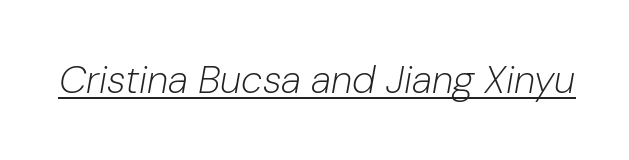
Q: Is the text bold? A: No.
Q: Is the text italic (slanted)? A: Yes, it leans right by about 10 degrees.
Q: Is the text underlined? A: Yes.
Q: Is the spacing between letters normal or unusually wide? A: Normal.
Q: Width (condensed, normal, or wide)? A: Normal.
Q: Stroke contrast? A: Low.
Q: x-height? A: Medium.
Q: Monospaced? A: No.
